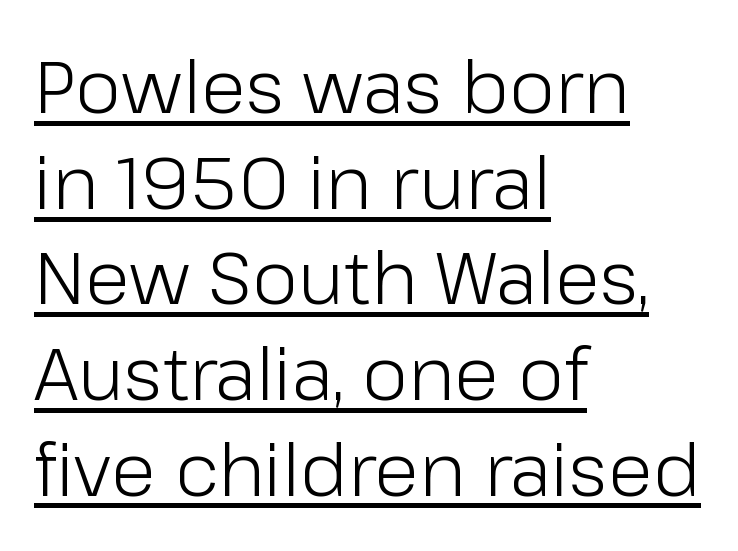
Examine the stroke ends and you'll find no serifs. Looks like regular typesetting: each glyph gets only the width it needs. Reading down the block, your eye returns to a fixed left position each line. How would I describe the line gaps? Plain and ordinary. Rendered with straight, roman letterforms. Each line of the rendering has a horizontal stroke beneath the glyphs.
